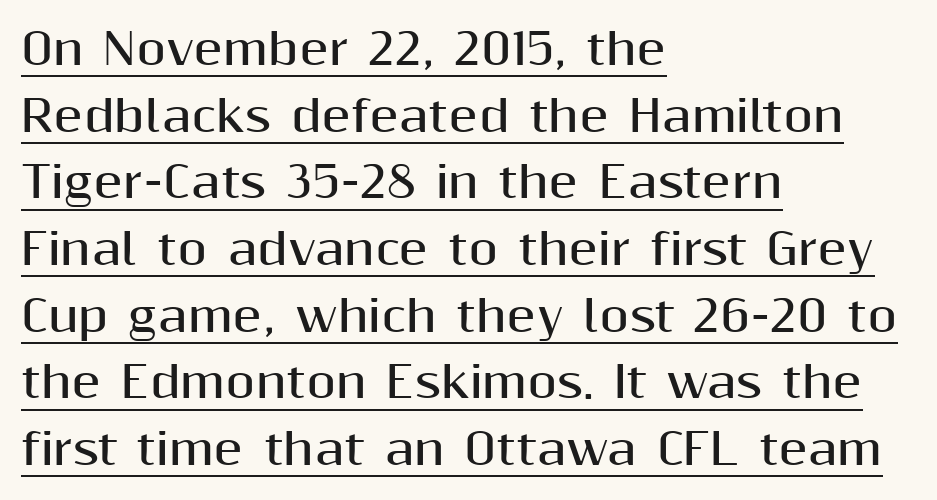
The image shows 43 px bold sans-serif type, upright; set left-aligned, normal line spacing (1.55x), normal letter spacing, underlined; medium stroke contrast and a medium x-height.
